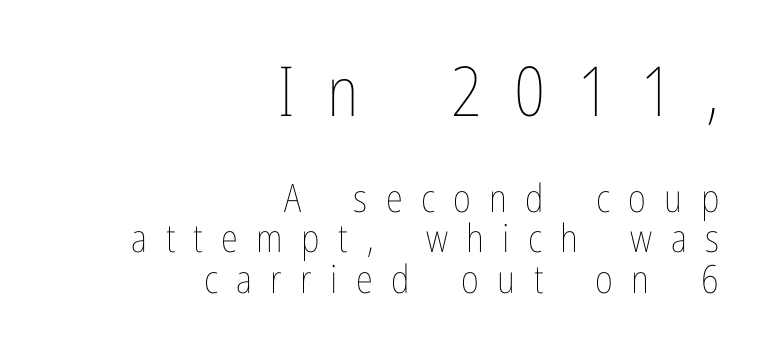
The image shows 69 px thin, condensed type, upright; set right-aligned, tight line spacing (1.03x), unusually wide letter spacing (+0.47 em), not underlined; the first (top) block is 1.77x larger; low stroke contrast and a medium x-height.
